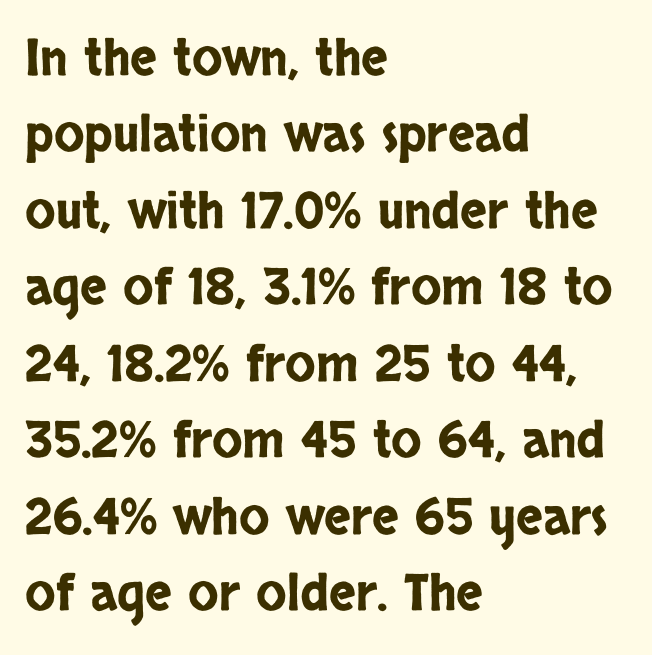
Look at the tracking — it's just the regular setting, nothing added. These lines are rendered in a variable-pitch font. Unlike italic type, these characters show no tilt at all. Each line starts at the same left margin while the right side varies. Stroke terminals: plain, sans-serif. Plain, unruled lines of type.
